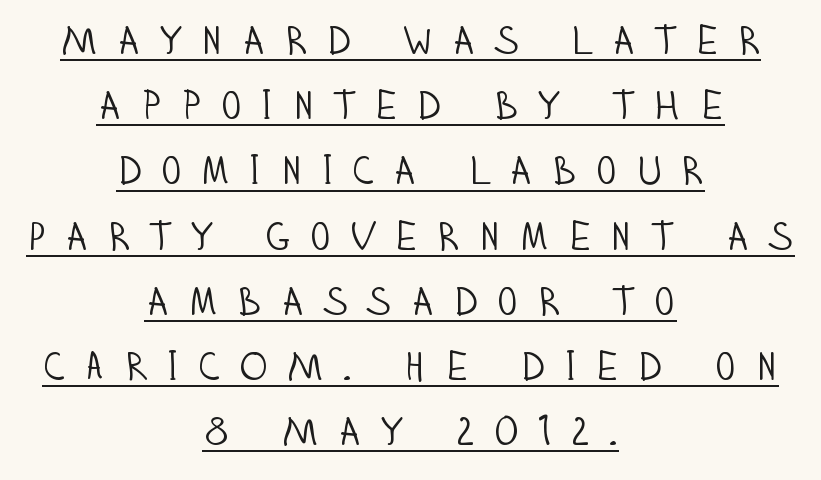
{"serif": "no", "italic": "no", "bold": "no", "weight": "light", "width": "condensed", "stroke_contrast": "low", "x_height": "large", "monospaced": "no", "underline": "yes", "align": "center", "line_spacing": "normal", "line_spacing_ratio": 1.63, "letter_spacing": "wide", "letter_spacing_em": 0.44, "glyph_px": 40}
